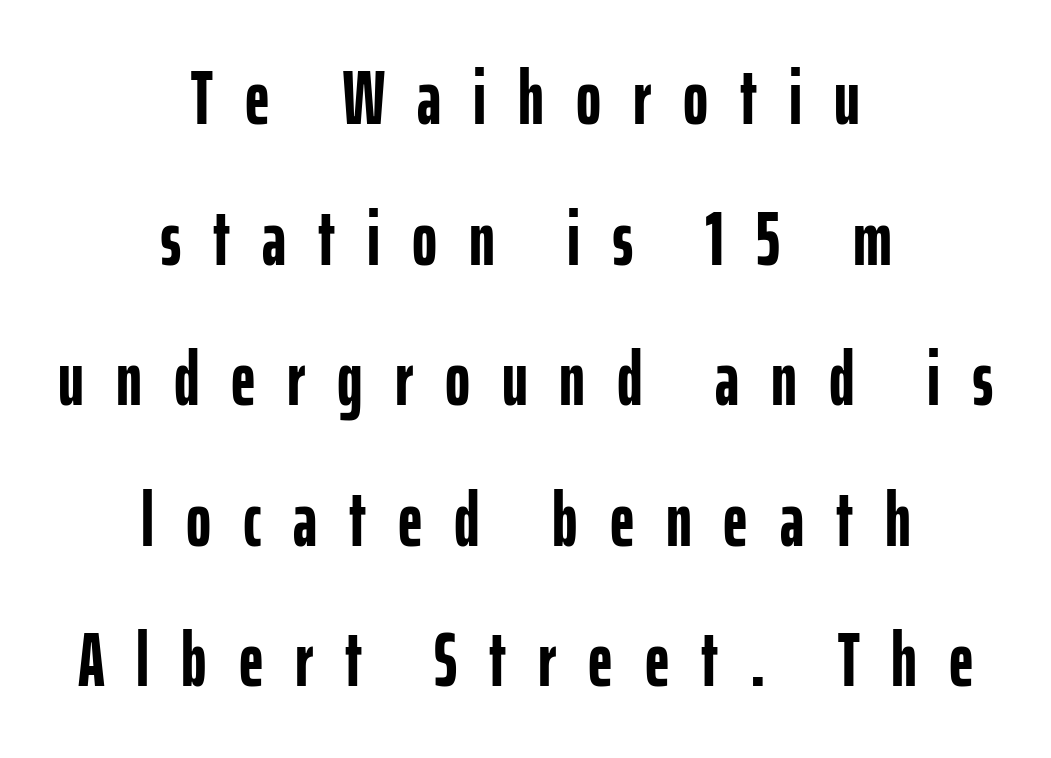
Q: Is the text bold? A: Yes.
Q: Is the text italic (slanted)? A: No, it is upright.
Q: Is the typeface a serif or a sans-serif typeface? A: Sans-serif.
Q: Is the text underlined? A: No.
Q: How is the paragraph aligned? A: Centered.
Q: Is the spacing between letters normal or unusually wide? A: Unusually wide.
Q: Width (condensed, normal, or wide)? A: Condensed.
Q: Stroke contrast? A: Low.
Q: x-height? A: Medium.
Q: Monospaced? A: No.
